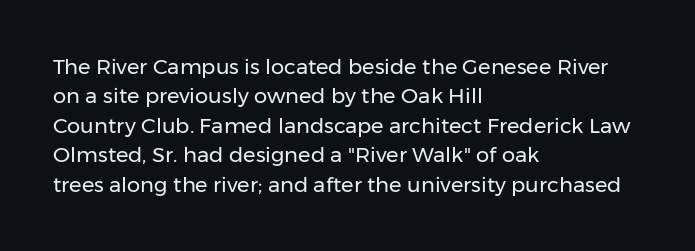
A clean baseline with only descenders dipping below it. If you drew a line through each stem, it would be perfectly vertical. Honestly, the row spacing looks completely unremarkable. Is this a heavy cut? Hardly; it is regular or lighter.
